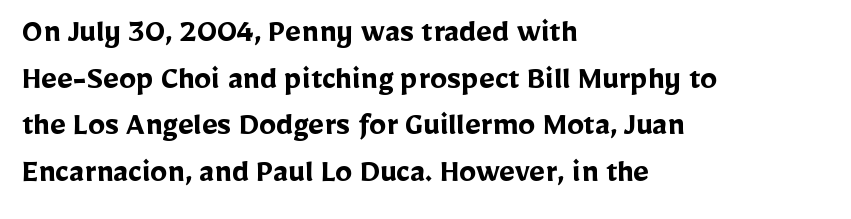
These words are printed bold, with thick strokes throughout. Check the space under the baseline: it is left empty. Tracking value appears to be zero — textbook default spacing. Visually the block forms a straight wall on the left and a jagged coastline on the right. Font category for this specimen: sans-serif.
